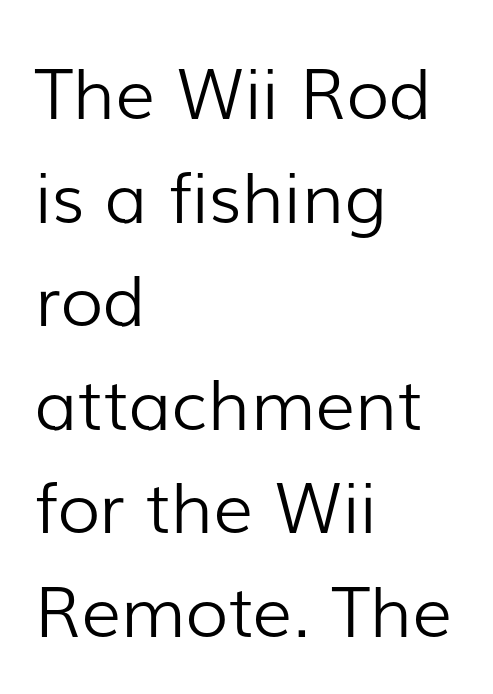
The image shows 70 px light sans-serif type, upright; set left-aligned, normal line spacing (1.48x), normal letter spacing, not underlined; low stroke contrast and a medium x-height.
